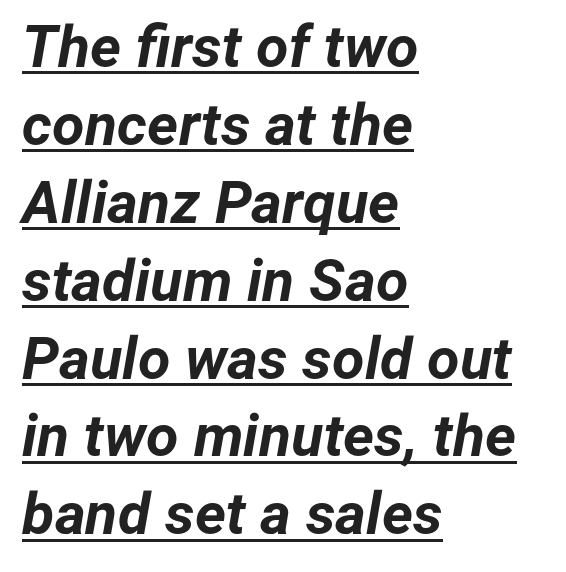
The image shows 59 px bold type, italic (leaning right); set left-aligned, normal line spacing (1.32x), normal letter spacing, underlined; low stroke contrast and a medium x-height.
